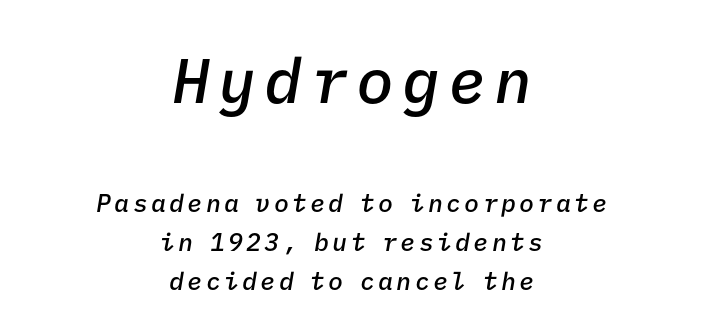
{"italic": "yes", "lean": "right", "slant_degrees": 9, "bold": "semi", "weight": "semibold", "width": "normal", "stroke_contrast": "low", "x_height": "medium", "monospaced": "yes", "underline": "no", "align": "center", "line_spacing": "normal", "line_spacing_ratio": 1.55, "larger_block": "first", "size_ratio": 2.52, "glyph_px": 63}
